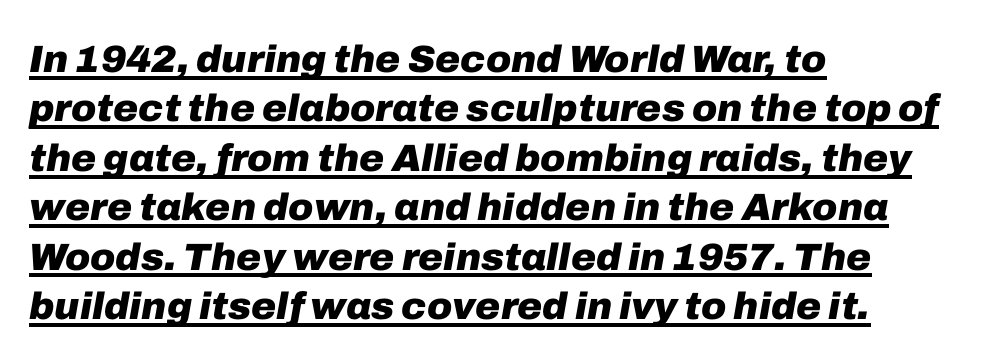
The image shows 38 px heavy type, italic (leaning right); set left-aligned, normal line spacing (1.3x), normal letter spacing, underlined; low stroke contrast and a medium x-height.
